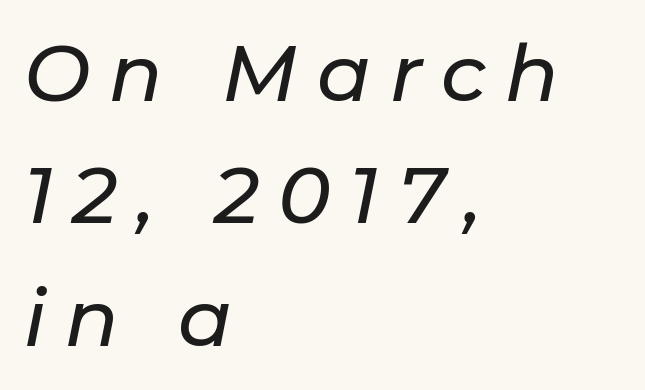
{"italic": "yes", "lean": "right", "slant_degrees": 11, "width": "normal", "stroke_contrast": "low", "x_height": "medium", "monospaced": "no", "underline": "no", "align": "left", "line_spacing": "normal", "line_spacing_ratio": 1.55, "letter_spacing": "wide", "letter_spacing_em": 0.24, "glyph_px": 79}
